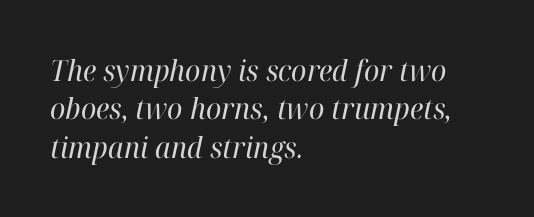
Characters are canted at an angle relative to the baseline's perpendicular. You can tell from the footed stems that serif type was used. Bold? No — there's no thickening of the strokes. Tracking value appears to be zero — textbook default spacing. Leading: standard. Decoration check: the copy has no underline.
